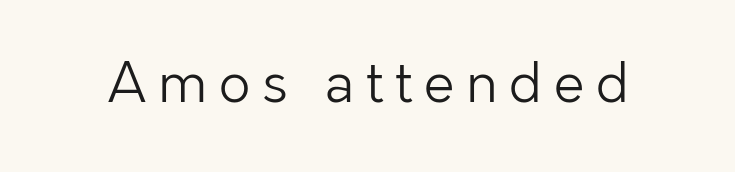
Type style note: lacks serifs. Plain, unruled lines of type. Proportional: the letters do not fall into vertical columns. Glyph-to-glyph distance is far greater than everyday printed text. If you drew a line through each stem, it would be perfectly vertical.
